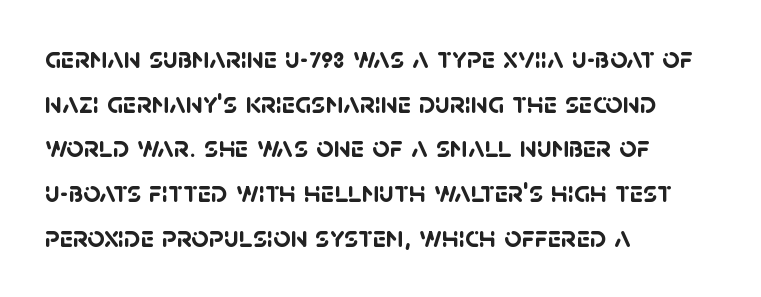
The image shows 30 px semibold sans-serif type; set left-aligned, normal line spacing (1.49x), normal letter spacing, not underlined; low stroke contrast and a large x-height.
